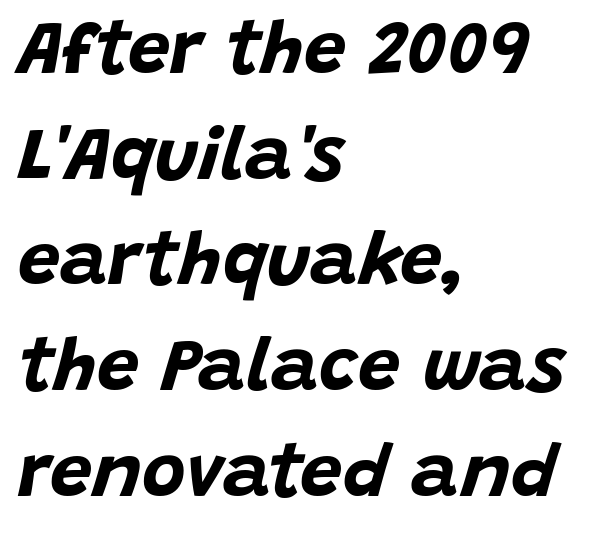
The image shows 75 px bold type, italic (leaning right); set left-aligned, normal line spacing (1.41x), normal letter spacing, not underlined; low stroke contrast and a large x-height.
